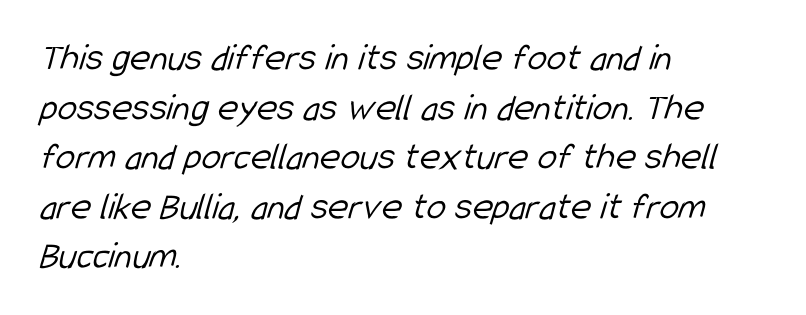
{"serif": "no", "bold": "no", "weight": "light", "width": "condensed", "stroke_contrast": "low", "x_height": "medium", "monospaced": "no", "underline": "no", "align": "left", "line_spacing": "normal", "line_spacing_ratio": 1.27, "letter_spacing": "normal", "letter_spacing_em": 0.0, "glyph_px": 39}
